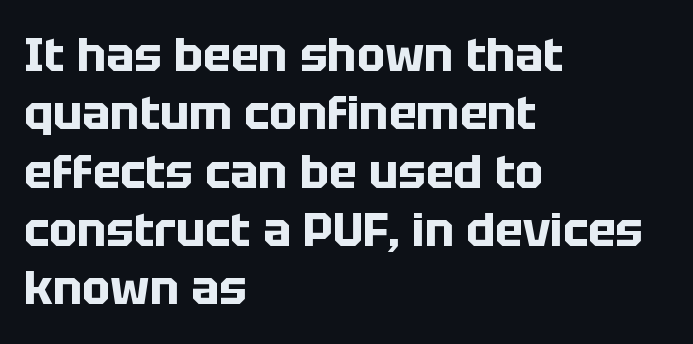
The image shows 47 px bold sans-serif type, upright; set left-aligned, line spacing 1.24x, normal letter spacing, not underlined; low stroke contrast and a large x-height.
